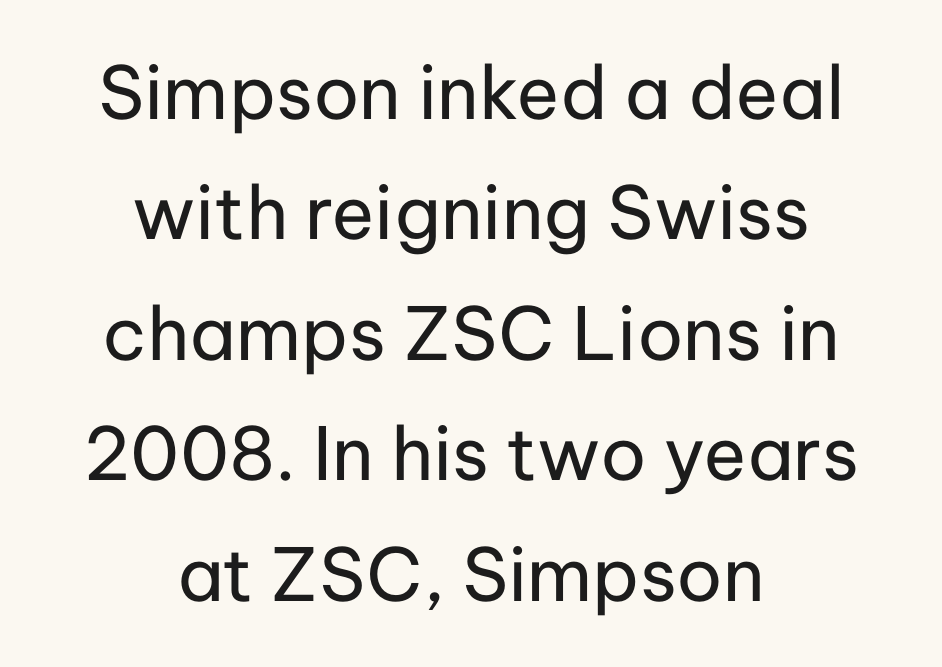
{"serif": "no", "italic": "no", "bold": "no", "weight": "regular", "width": "normal", "stroke_contrast": "low", "x_height": "medium", "monospaced": "no", "underline": "no", "align": "center", "line_spacing": "normal", "line_spacing_ratio": 1.65, "letter_spacing": "normal", "letter_spacing_em": 0.0, "glyph_px": 73}
